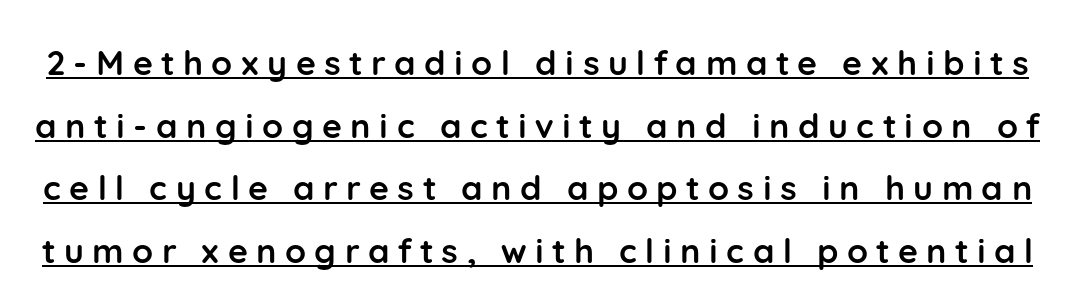
Q: Is the text bold? A: Yes.
Q: Is the text italic (slanted)? A: No, it is upright.
Q: Is the typeface a serif or a sans-serif typeface? A: Sans-serif.
Q: Is the text underlined? A: Yes.
Q: Is the spacing between letters normal or unusually wide? A: Unusually wide.
Q: Width (condensed, normal, or wide)? A: Normal.
Q: Stroke contrast? A: Low.
Q: x-height? A: Medium.
Q: Monospaced? A: No.
